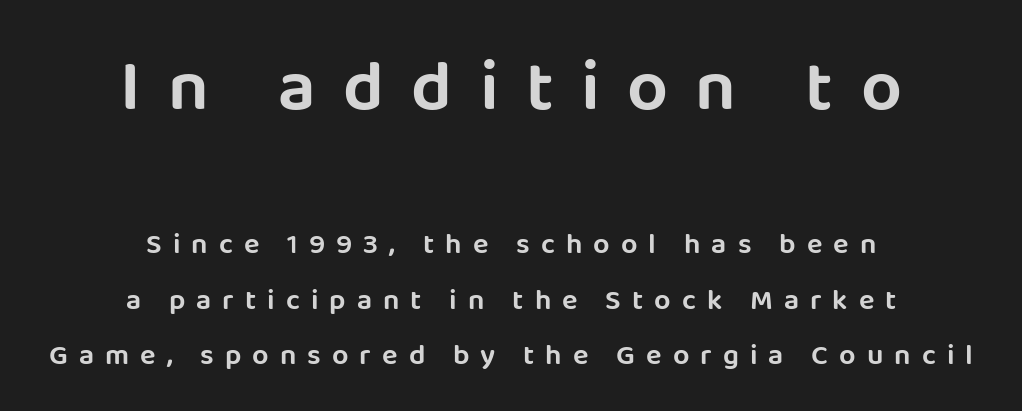
The image shows 72 px sans-serif type, upright; set centered, loose line spacing (1.91x), unusually wide letter spacing (+0.38 em), not underlined; the first (top) block is 2.48x larger; low stroke contrast and a large x-height.
